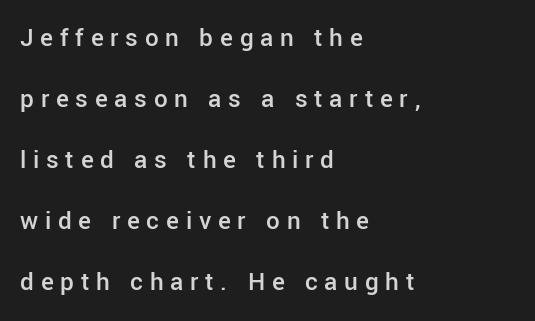
One-word summary of the alignment: left. Set as a demibold, roughly 600 on the weight scale. The space directly below the letters is spotless. Rows of type keep a wide berth in the vertical direction. The font's upright variant was chosen for this text.
